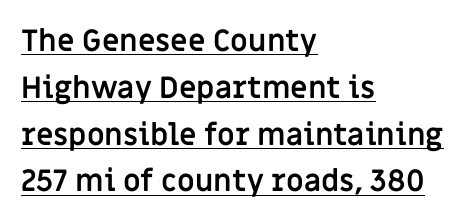
{"serif": "no", "italic": "no", "bold": "yes", "weight": "semibold", "width": "normal", "stroke_contrast": "low", "x_height": "large", "monospaced": "no", "underline": "yes", "align": "left", "line_spacing": "normal", "line_spacing_ratio": 1.56, "letter_spacing": "normal", "letter_spacing_em": 0.0, "glyph_px": 30}
